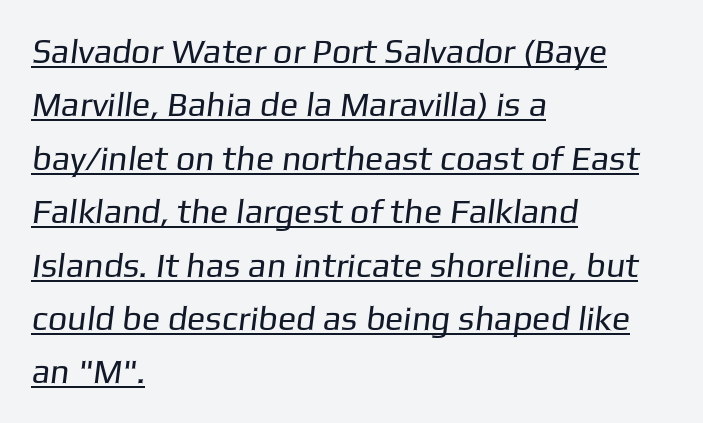
To sum up the face: it is a sans, with no serifs. Notice how descenders clear the ascenders below comfortably — that's standard leading. Alignment: flush left. Like a heading marked for emphasis, these lines bear an underscore. The type is set solid horizontally, with unmodified tracking.
